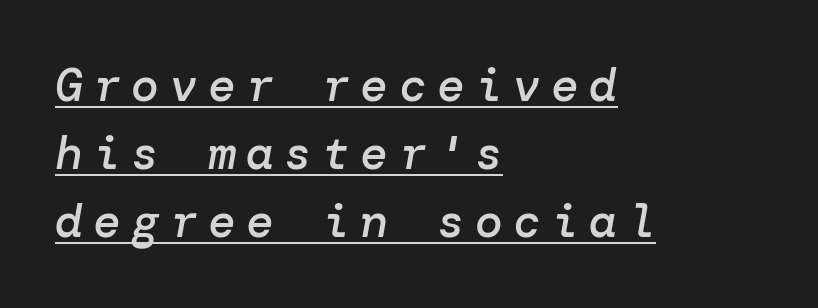
{"italic": "yes", "lean": "right", "slant_degrees": 10, "bold": "semi", "weight": "semibold", "width": "normal", "stroke_contrast": "low", "x_height": "medium", "underline": "yes", "align": "left", "line_spacing": "normal", "line_spacing_ratio": 1.48, "letter_spacing": "wide", "letter_spacing_em": 0.23, "glyph_px": 46}
